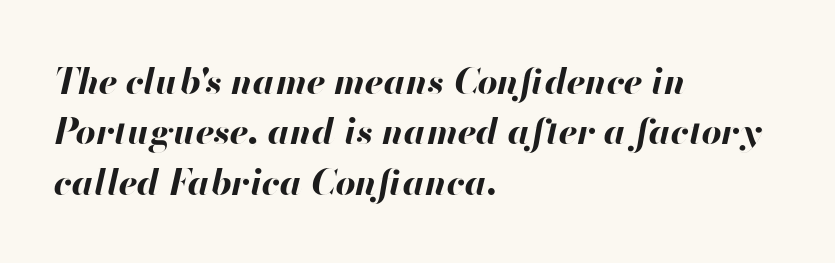
Each glyph is drawn with heavy, bold strokes. Students, note that the glyphs here touch the page at normal intervals. A normal amount of white space separates one row of letters from the next. The lettering tilts uniformly, giving the passage an italic look. These lines stack with their left ends in a neat column.
